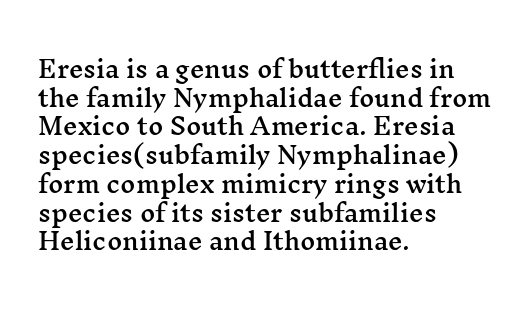
The image shows 23 px text type, upright; set left-aligned, normal line spacing (1.25x), normal letter spacing, not underlined.
